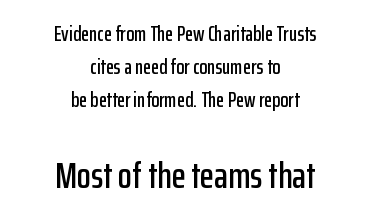
Compared with typical paragraphs, the rows here are spaced about the same. This rendering leaves character spacing at its baseline value. The characters display no serif detailing; their extremities are plain. The paragraph shown floats in the horizontal middle.
